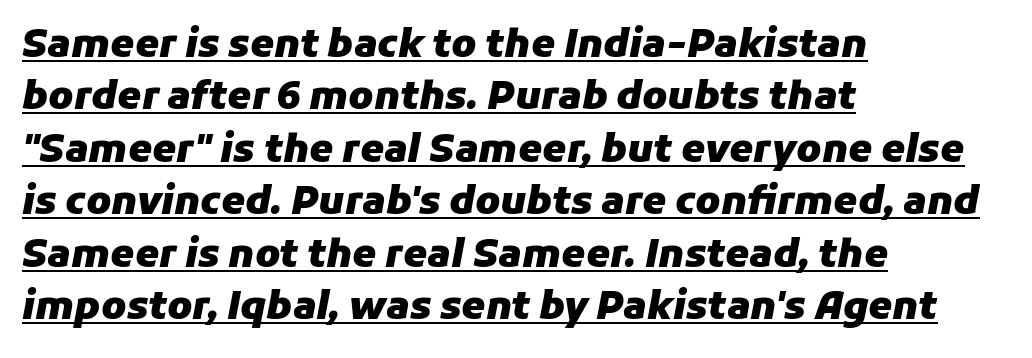
Q: Is the text bold? A: Yes.
Q: Is the text italic (slanted)? A: Yes, it leans right by about 11 degrees.
Q: Is the text underlined? A: Yes.
Q: How is the paragraph aligned? A: Left-aligned.
Q: Is the spacing between letters normal or unusually wide? A: Normal.
Q: Is the spacing between lines tight, normal or loose? A: Normal.
Q: Width (condensed, normal, or wide)? A: Normal.
Q: Stroke contrast? A: Low.
Q: x-height? A: Medium.
Q: Monospaced? A: No.
